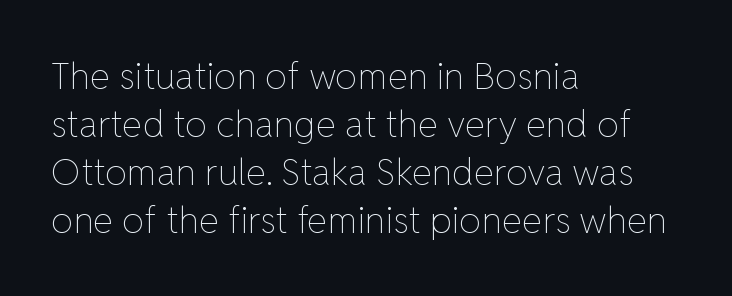
{"italic": "no", "bold": "no", "weight": "thin", "width": "normal", "stroke_contrast": "low", "x_height": "medium", "monospaced": "no", "underline": "no", "align": "left", "line_spacing": "normal", "line_spacing_ratio": 1.3, "letter_spacing": "normal", "letter_spacing_em": 0.0, "glyph_px": 37}
